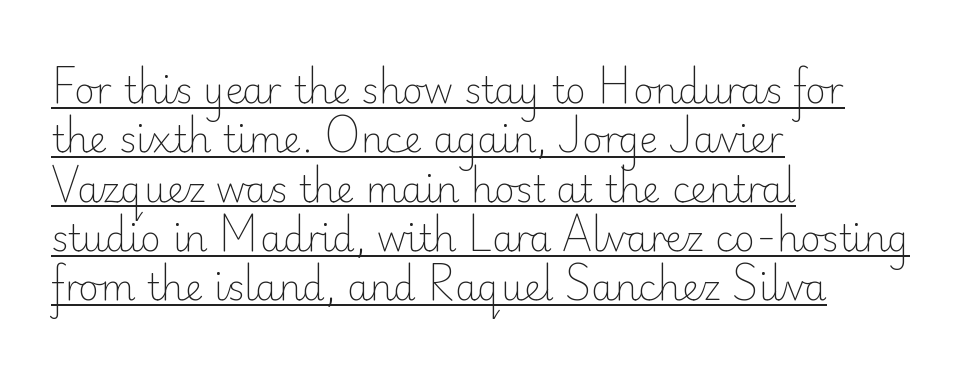
Q: Is the text bold? A: No.
Q: Is the text italic (slanted)? A: No, it is upright.
Q: Is the typeface a serif or a sans-serif typeface? A: Sans-serif.
Q: Is the text underlined? A: Yes.
Q: How is the paragraph aligned? A: Left-aligned.
Q: Is the spacing between letters normal or unusually wide? A: Normal.
Q: Is the spacing between lines tight, normal or loose? A: Normal.
Q: Width (condensed, normal, or wide)? A: Normal.
Q: Stroke contrast? A: Low.
Q: x-height? A: Small.
Q: Monospaced? A: No.
